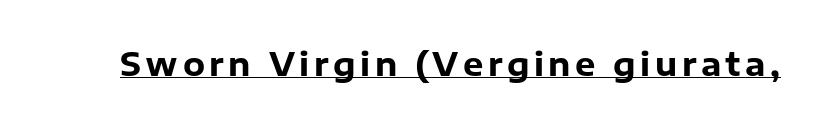
The image shows 32 px heavy sans-serif type, upright; set underlined; low stroke contrast and a medium x-height.
